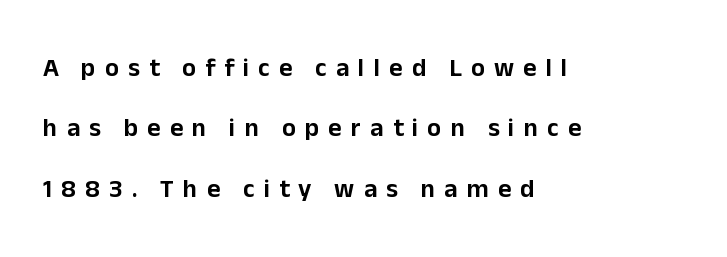
The image shows 26 px text type, upright; set left-aligned, loose line spacing (2.32x), unusually wide letter spacing (+0.35 em), not underlined.
